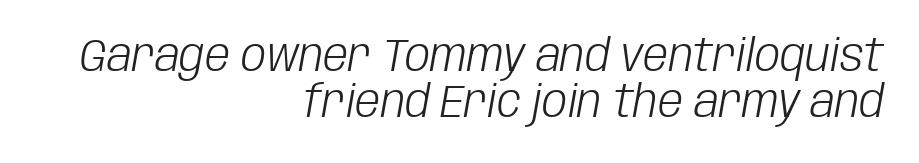
{"italic": "yes", "lean": "right", "slant_degrees": 10, "bold": "no", "weight": "light", "width": "condensed", "stroke_contrast": "low", "x_height": "large", "monospaced": "no", "underline": "no", "align": "right", "line_spacing": "tight", "line_spacing_ratio": 1.02, "letter_spacing": "normal", "letter_spacing_em": 0.0, "glyph_px": 45}
